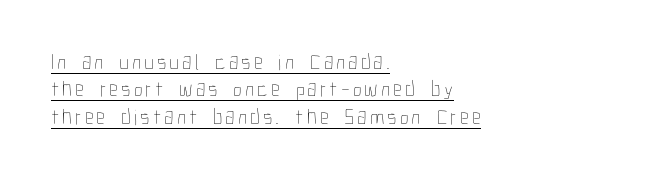
Caption: face not bold, strokes unweighted. It's the straight-up-and-down kind of type. The glyphs are accompanied by a horizontal stroke just below them. Compared with a centered layout, this one pins lines to the left instead.
